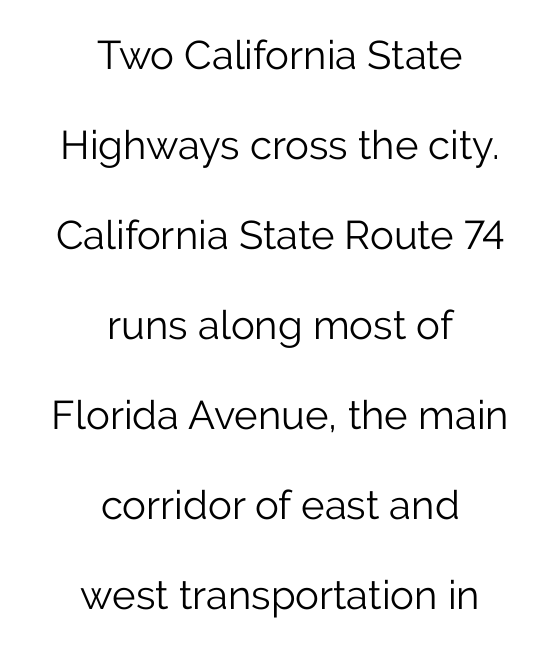
The font sits on the lighter half of the weight spectrum, regular included. Successive baselines arrive slowly, with a big drop between each. Rule under the text: the space is simply empty. Is this a fixed-width face? No — the glyphs have proportional, varying widths. The passage shown has conventional tracking throughout. Typographically, this falls in the sans-serif category.
